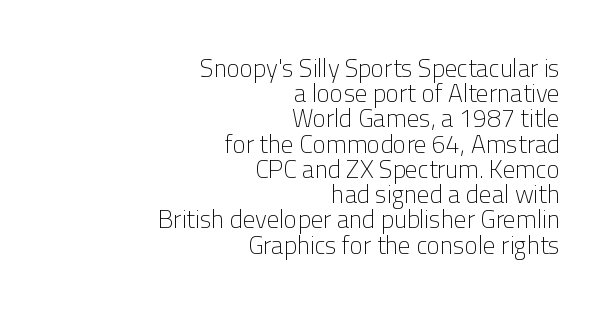
Does the lettering tilt? It doesn't — this is upright. If you drew a ruler down the right edge, every line would touch it. Compared with typical body copy, the letter spacing here is the same. Caption: face not bold, strokes unweighted. The space beneath each line is pristine and unruled. Baseline-to-baseline distance is barely more than the letter height.
